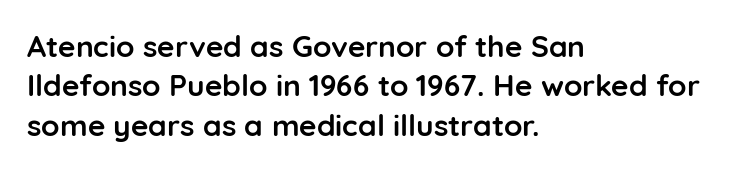
Q: Is the text bold? A: Yes.
Q: Is the text italic (slanted)? A: No, it is upright.
Q: Is the typeface a serif or a sans-serif typeface? A: Sans-serif.
Q: Is the text underlined? A: No.
Q: How is the paragraph aligned? A: Left-aligned.
Q: Is the spacing between letters normal or unusually wide? A: Normal.
Q: Is the spacing between lines tight, normal or loose? A: Normal.
Q: Width (condensed, normal, or wide)? A: Normal.
Q: Stroke contrast? A: Low.
Q: x-height? A: Medium.
Q: Monospaced? A: No.
